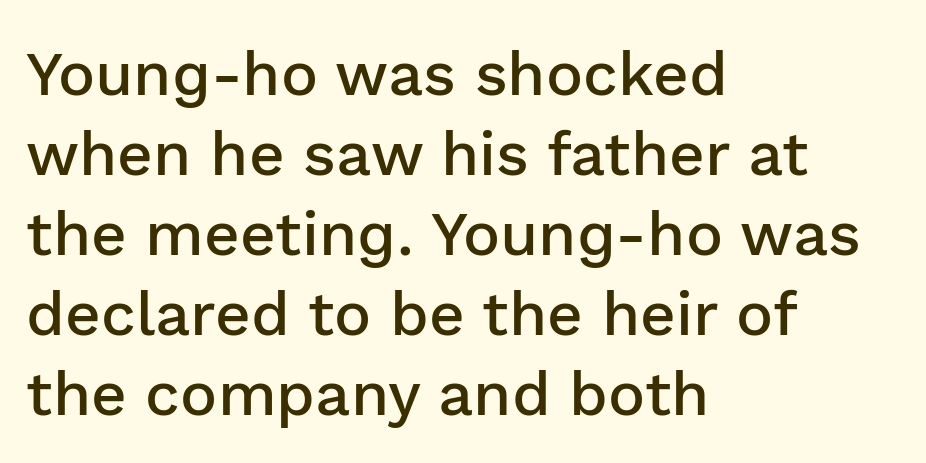
The image shows 62 px semibold sans-serif type, upright; set left-aligned, normal line spacing (1.29x), normal letter spacing, not underlined; low stroke contrast and a medium x-height.
